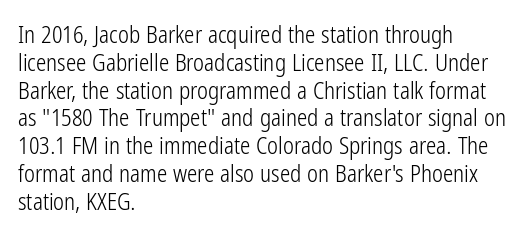
Italic: no, the glyphs are upright roman. Typeset ragged right — the left edge is the straight one. The gaps between neighbouring characters are ordinary and unremarkable. No letter is thick-stroked: the sample isn't bold. Lines of text with bare space underneath.
